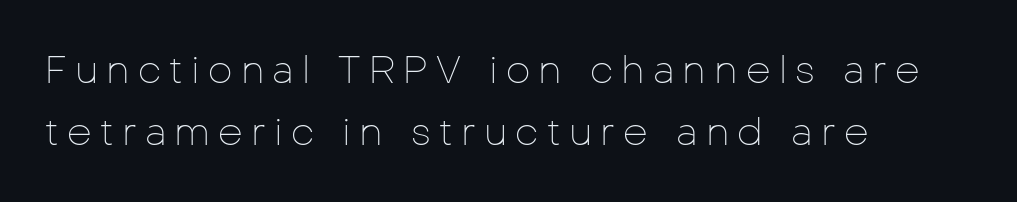
{"serif": "no", "italic": "no", "bold": "no", "weight": "thin", "width": "normal", "stroke_contrast": "low", "x_height": "medium", "monospaced": "no", "underline": "no", "align": "left", "line_spacing": "normal", "line_spacing_ratio": 1.6, "letter_spacing": "wide", "letter_spacing_em": 0.21, "glyph_px": 39}
